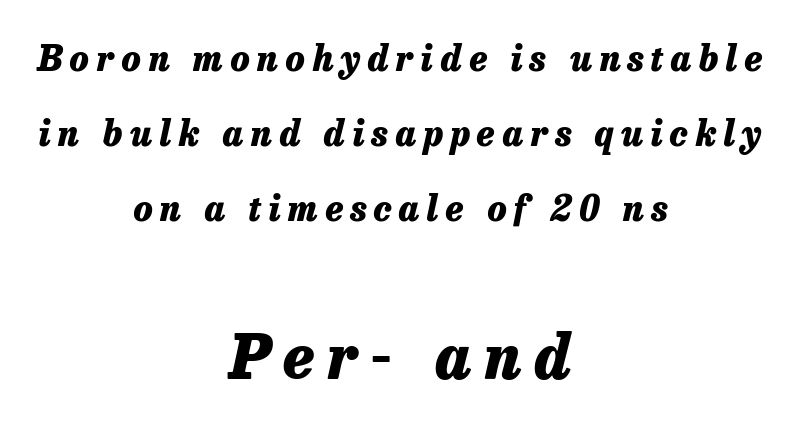
{"italic": "yes", "lean": "right", "slant_degrees": 13, "bold": "yes", "weight": "heavy", "width": "normal", "stroke_contrast": "low", "x_height": "medium", "monospaced": "no", "underline": "no", "align": "center", "line_spacing": "loose", "line_spacing_ratio": 2.15, "letter_spacing": "wide", "letter_spacing_em": 0.21, "larger_block": "second", "size_ratio": 1.74, "glyph_px": 61}
